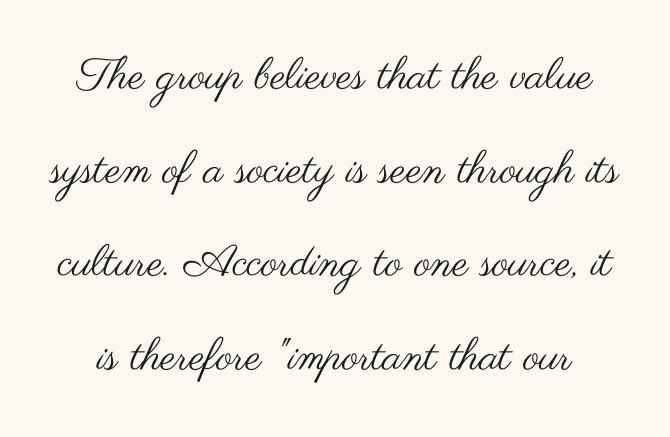
The image shows 44 px regular-weight, wide sans-serif type; set loose line spacing (2.13x), normal letter spacing, not underlined; medium stroke contrast and a small x-height.
